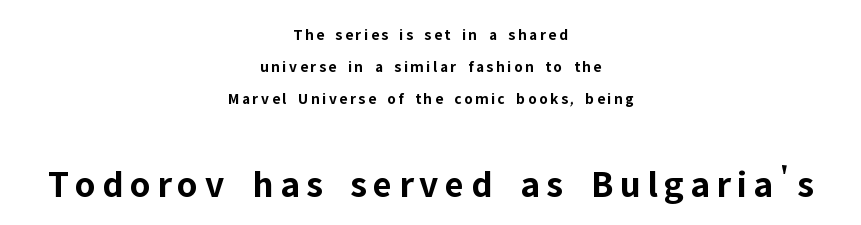
The image shows 39 px bold sans-serif type, upright; set centered, loose line spacing (1.99x), not underlined; the second (bottom) block is 2.44x larger; low stroke contrast and a medium x-height.
